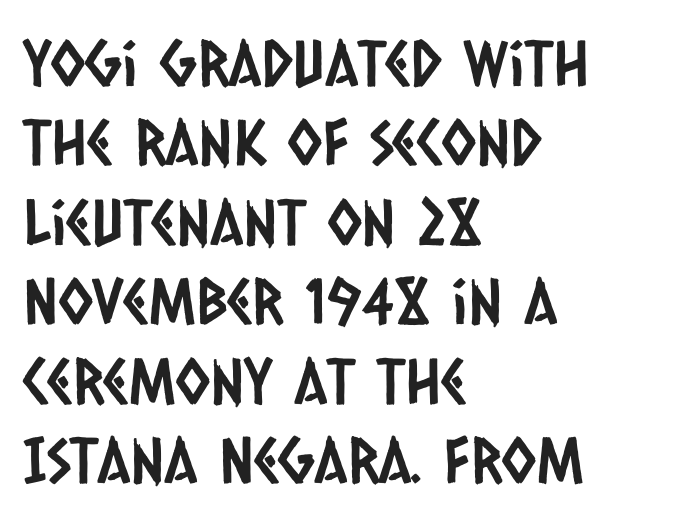
{"serif": "no", "width": "condensed", "stroke_contrast": "low", "x_height": "large", "monospaced": "no", "underline": "no", "align": "left", "line_spacing": "normal", "line_spacing_ratio": 1.26, "letter_spacing": "normal", "letter_spacing_em": 0.0, "glyph_px": 63}
